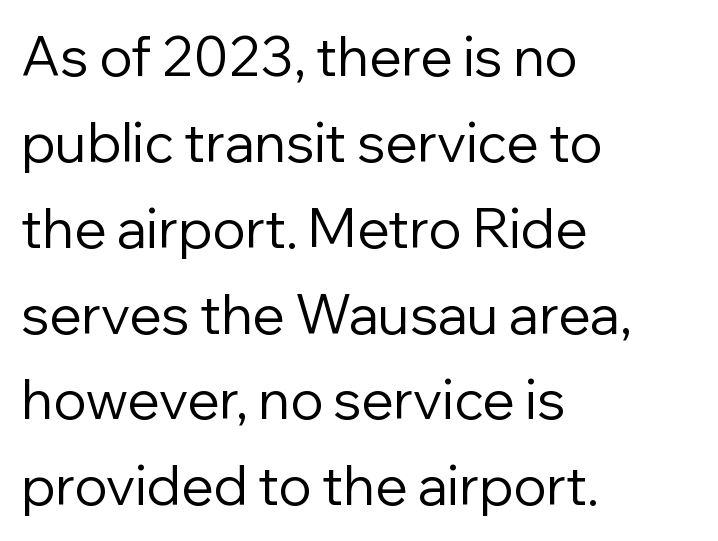
The image shows 54 px regular-weight sans-serif type, upright; set left-aligned, normal line spacing (1.59x), normal letter spacing, not underlined; low stroke contrast and a medium x-height.
